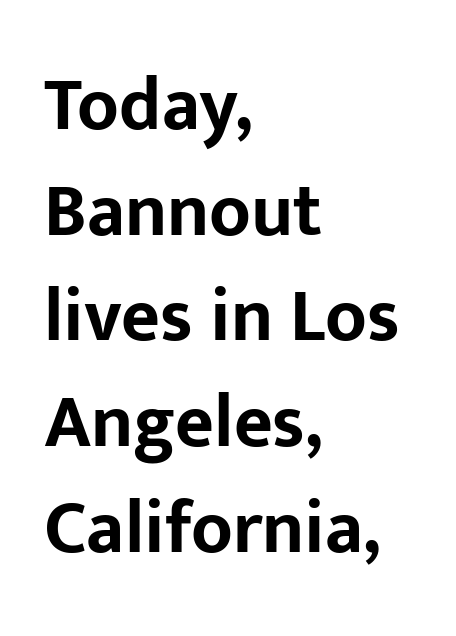
The image shows 75 px bold sans-serif type, upright; set left-aligned, normal line spacing (1.41x), normal letter spacing, not underlined; low stroke contrast and a medium x-height.
